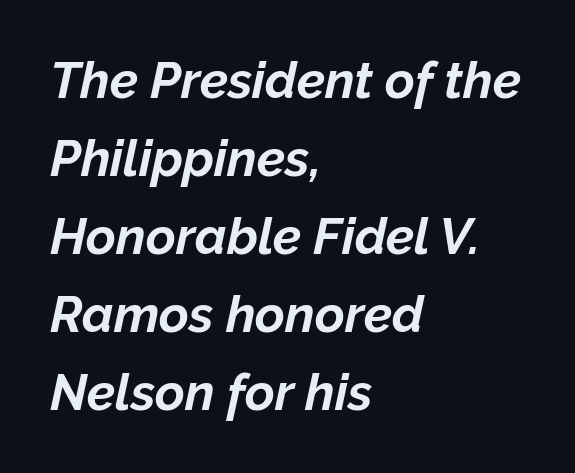
{"italic": "yes", "lean": "right", "slant_degrees": 12, "bold": "yes", "weight": "bold", "width": "normal", "stroke_contrast": "low", "x_height": "medium", "monospaced": "no", "underline": "no", "align": "left", "line_spacing": "normal", "line_spacing_ratio": 1.53, "letter_spacing": "normal", "letter_spacing_em": 0.0, "glyph_px": 51}
